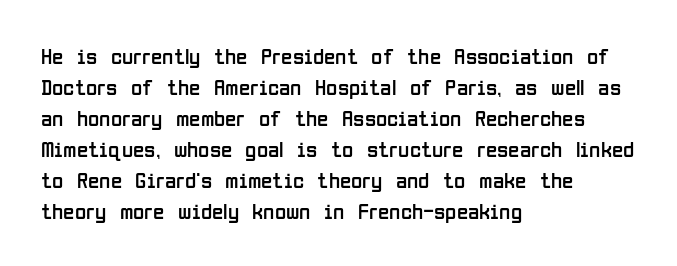
Q: Is the text bold? A: No.
Q: Is the text italic (slanted)? A: No, it is upright.
Q: Is the text underlined? A: No.
Q: How is the paragraph aligned? A: Left-aligned.
Q: Is the spacing between letters normal or unusually wide? A: Normal.
Q: Is the spacing between lines tight, normal or loose? A: Normal.
